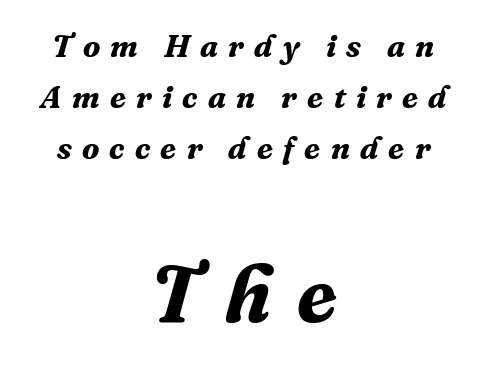
Q: Is the text bold? A: Yes.
Q: Is the text italic (slanted)? A: Yes, it leans right by about 16 degrees.
Q: Is the typeface a serif or a sans-serif typeface? A: Serif.
Q: Is the text underlined? A: No.
Q: How is the paragraph aligned? A: Centered.
Q: Is the spacing between letters normal or unusually wide? A: Unusually wide.
Q: Is the spacing between lines tight, normal or loose? A: Normal.
Q: Which block of text is set in a larger size, the first (top) or the second (bottom)? A: The second (bottom) one.
Q: Width (condensed, normal, or wide)? A: Normal.
Q: Stroke contrast? A: Medium.
Q: x-height? A: Medium.
Q: Monospaced? A: No.
